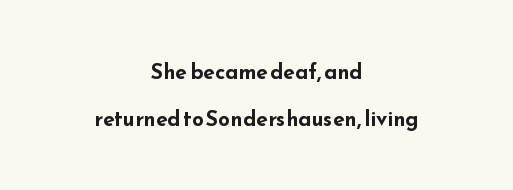
The image shows 21 px bold type, upright; set centered, loose line spacing (2.23x), normal letter spacing, not underlined.
